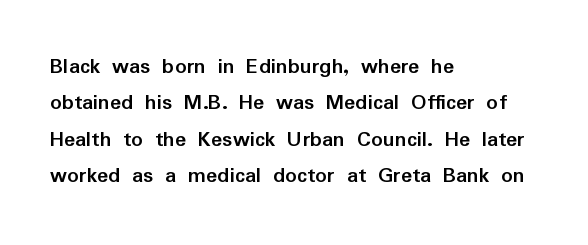
{"italic": "no", "bold": "yes", "underline": "no", "align": "left", "line_spacing": "normal", "line_spacing_ratio": 1.58, "letter_spacing": "normal", "letter_spacing_em": 0.0, "glyph_px": 23}
